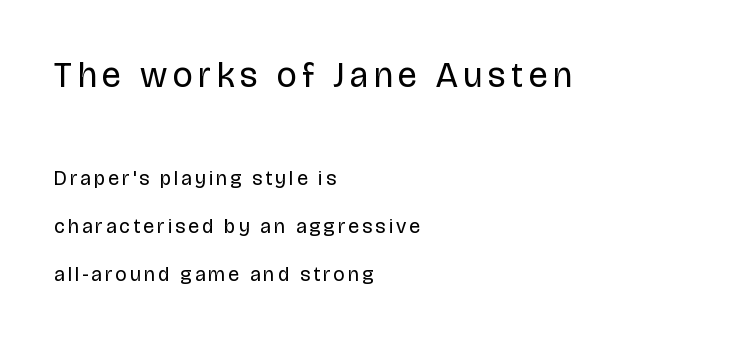
The image shows 35 px regular-weight sans-serif type, upright; set left-aligned, loose line spacing (2.4x), not underlined; the first (top) block is 1.75x larger; low stroke contrast and a large x-height.
